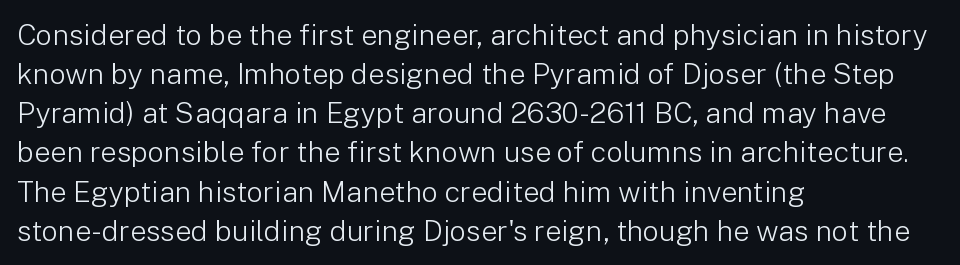
The image shows 29 px light sans-serif type, upright; set left-aligned, normal line spacing (1.35x), normal letter spacing, not underlined; low stroke contrast and a medium x-height.
